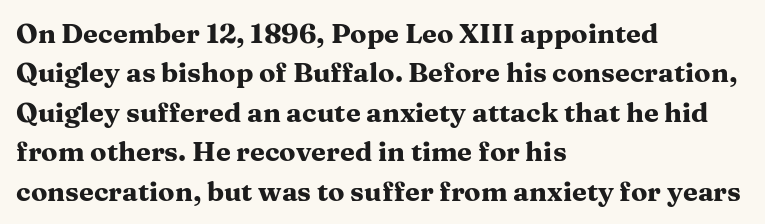
The line texture is even and compact thanks to regular tracking. Notice how the passage keeps a crisp vertical edge on the left only. Rendered with straight, roman letterforms. A bare baseline throughout the passage. One glance says typical: line gaps are just what's usual.
